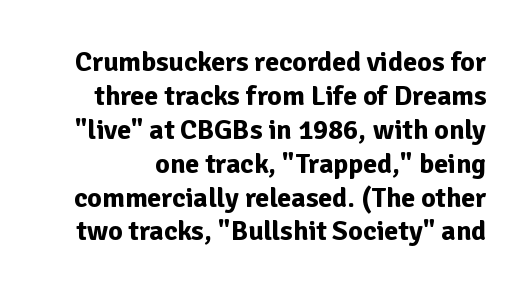
{"serif": "no", "italic": "no", "bold": "yes", "weight": "bold", "width": "normal", "stroke_contrast": "low", "x_height": "medium", "monospaced": "no", "underline": "no", "line_spacing_ratio": 1.21, "letter_spacing": "normal", "letter_spacing_em": 0.0, "glyph_px": 28}
